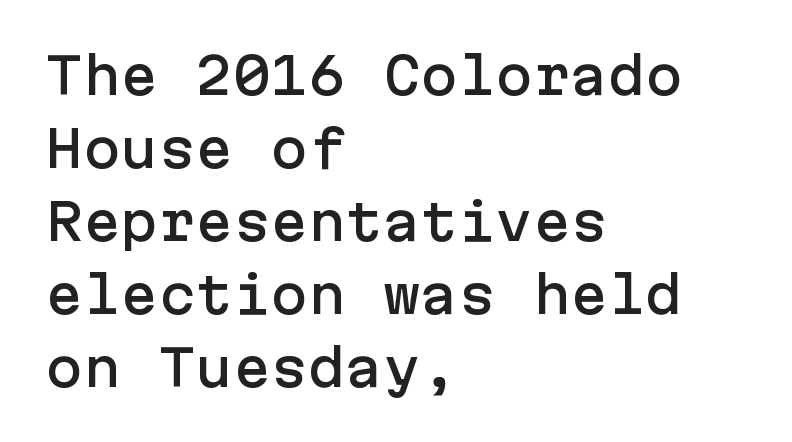
{"serif": "no", "italic": "no", "width": "normal", "stroke_contrast": "low", "x_height": "medium", "underline": "no", "align": "left", "line_spacing": "normal", "line_spacing_ratio": 1.46, "letter_spacing": "normal", "letter_spacing_em": 0.0, "glyph_px": 50}
